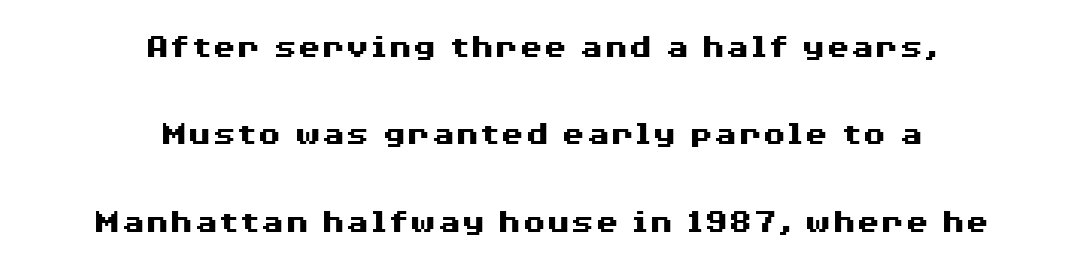
The image shows 35 px heavy, wide sans-serif type, upright; set centered, loose line spacing (2.5x), normal letter spacing, not underlined; medium stroke contrast and a medium x-height.
